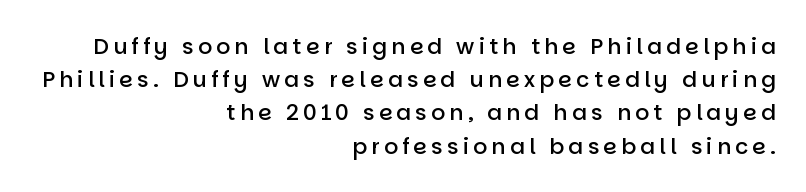
This sample is right-justified, so line beginnings fall wherever the words allow. The designer left line spacing at the default. Weight check: semibold — heavier than regular, not quite bold. In terms of posture, this sample is upright. Honestly, there is no underline to notice here at all.
